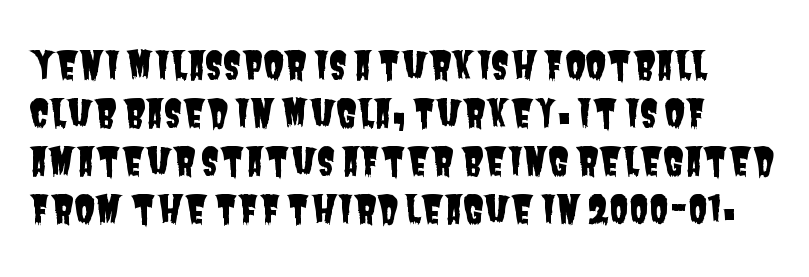
A typesetter would call this proportional, since set widths differ per character. If you measured baseline to baseline, you'd find a middling distance. The type family on display is of the sans-serif kind. Glyph-to-glyph distance matches everyday printed text.
